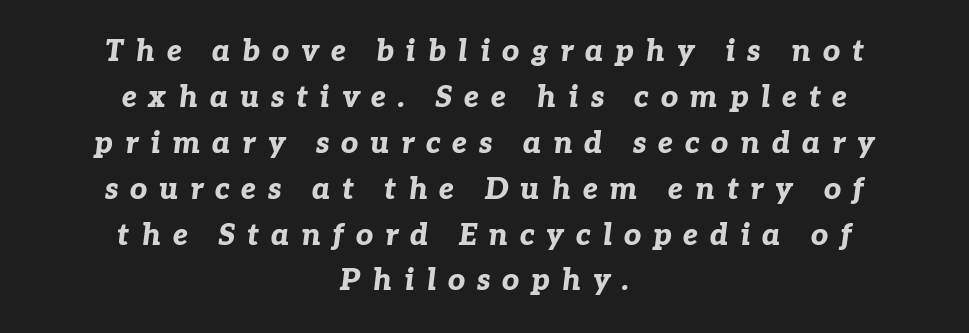
Honestly, the row spacing looks completely unremarkable. These lines are rendered in a variable-pitch font. Style check: oblique. The gaps between neighbouring characters are conspicuously large. Decoration check: the copy has no underline.
